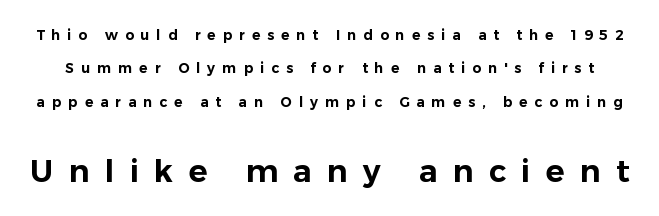
{"serif": "no", "italic": "no", "width": "normal", "stroke_contrast": "low", "x_height": "medium", "monospaced": "no", "underline": "no", "line_spacing": "loose", "line_spacing_ratio": 2.38, "letter_spacing": "wide", "letter_spacing_em": 0.49, "larger_block": "second", "size_ratio": 2.21, "glyph_px": 31}
